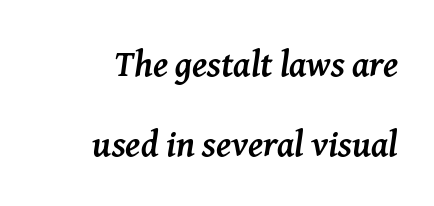
These lines stack with their right ends in a neat column. This is heavy type, rendered in bold. These lines are rendered in a variable-pitch font. Leading is clearly above the norm, producing a sparse column. In terms of letterform style, serifs are clearly present. Quick note: underline off.
